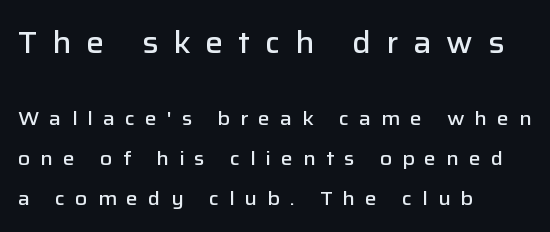
Summary of vertical rhythm: relaxed, with wide interline spacing. Glyph-to-glyph distance is far greater than everyday printed text. Is the block centered? No — it sits flush against the left margin. Plain, unruled lines of type. No italicization has been applied; the sample stays upright. Is the type bold? Partly — it's a semibold, heavier than regular but not fully bold.
